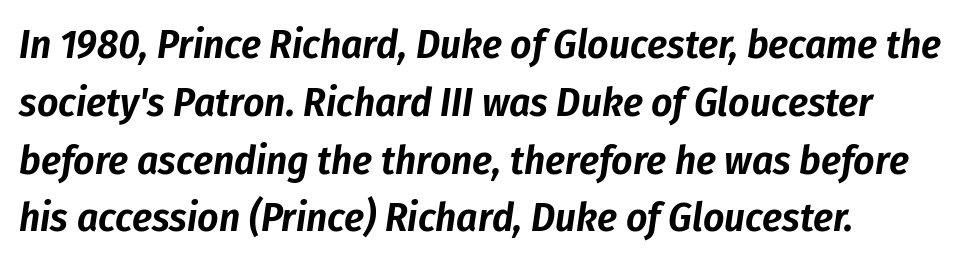
Spacing verdict: proportional, widths tailored to each character. Line starts are locked; line ends wander. Any mark beneath the type? The region is blank. Line spacing here is normal.
